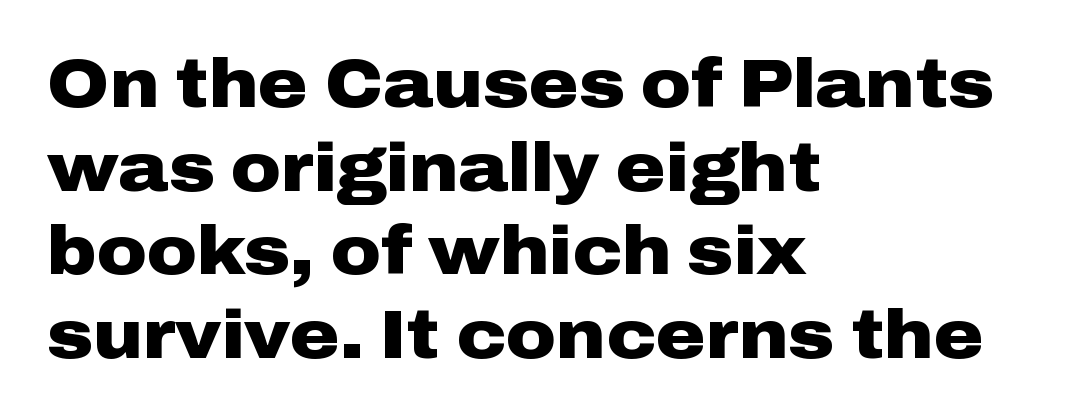
The image shows 68 px heavy, wide sans-serif type, upright; set left-aligned, line spacing 1.23x, normal letter spacing, not underlined; low stroke contrast and a medium x-height.
